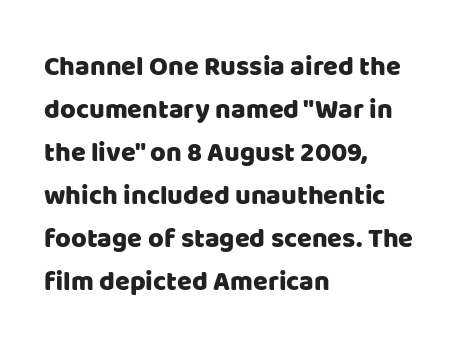
Q: Is the text italic (slanted)? A: No, it is upright.
Q: Is the text underlined? A: No.
Q: How is the paragraph aligned? A: Left-aligned.
Q: Is the spacing between letters normal or unusually wide? A: Normal.
Q: Is the spacing between lines tight, normal or loose? A: Normal.
